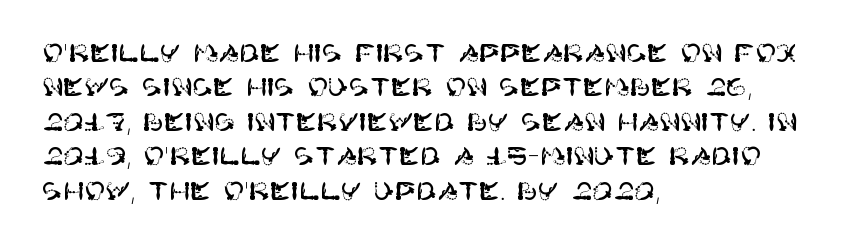
The image shows 25 px text type, upright; set left-aligned, normal line spacing (1.38x), normal letter spacing, not underlined.
